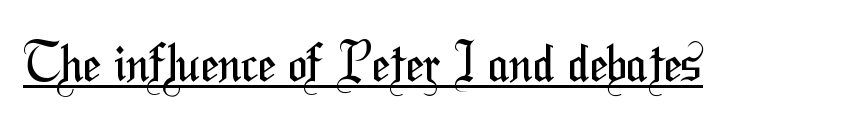
{"serif": "no", "bold": "no", "weight": "regular", "width": "condensed", "stroke_contrast": "medium", "x_height": "medium", "monospaced": "no", "underline": "yes", "letter_spacing": "normal", "letter_spacing_em": 0.0, "glyph_px": 51}
